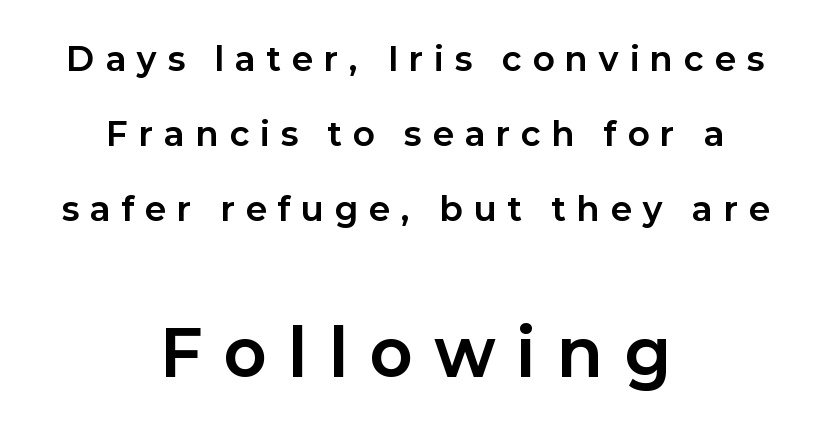
Q: Is the text bold? A: Yes.
Q: Is the text italic (slanted)? A: No, it is upright.
Q: Is the typeface a serif or a sans-serif typeface? A: Sans-serif.
Q: Is the text underlined? A: No.
Q: How is the paragraph aligned? A: Centered.
Q: Is the spacing between letters normal or unusually wide? A: Unusually wide.
Q: Is the spacing between lines tight, normal or loose? A: Loose.
Q: Which block of text is set in a larger size, the first (top) or the second (bottom)? A: The second (bottom) one.
Q: Width (condensed, normal, or wide)? A: Normal.
Q: Stroke contrast? A: Low.
Q: x-height? A: Medium.
Q: Monospaced? A: No.
